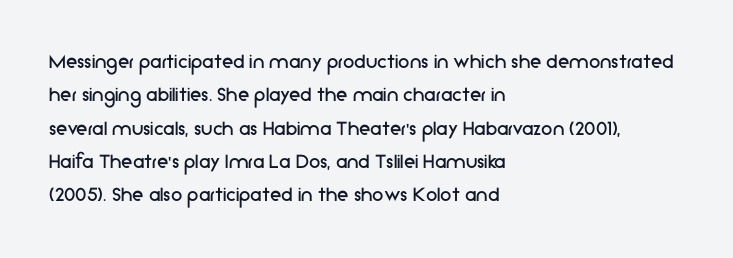
{"italic": "no", "bold": "no", "underline": "no", "align": "left", "line_spacing": "normal", "line_spacing_ratio": 1.45, "letter_spacing": "normal", "letter_spacing_em": 0.0, "glyph_px": 23}
